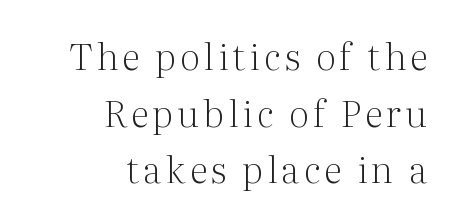
The image shows 37 px light serif type, upright; set right-aligned, normal line spacing (1.53x), not underlined; medium stroke contrast and a medium x-height.
